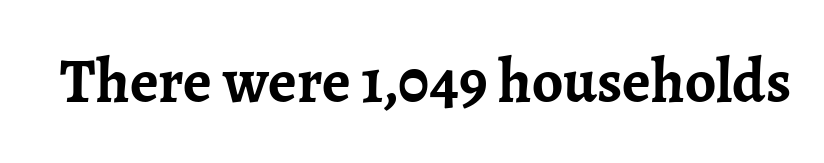
The image shows 62 px semibold serif type, upright; set normal letter spacing, not underlined; low stroke contrast and a medium x-height.
